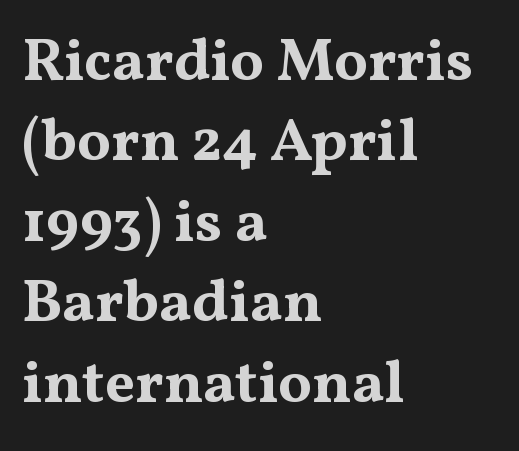
The image shows 60 px bold, wide serif type, upright; set left-aligned, normal line spacing (1.34x), normal letter spacing, not underlined; medium stroke contrast and a medium x-height.
